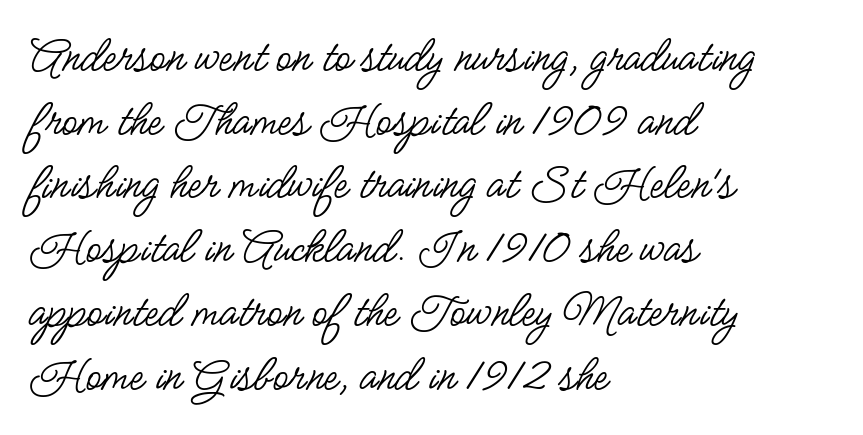
Caption: multi-line text, flush left, ragged right. A typesetter would call this proportional, since set widths differ per character. The block of text has a typical density, with ordinary space between rows. Observe the ordinary spacing: letters are neighbours, not strangers. Stem width sits at or under what a default text font uses.
